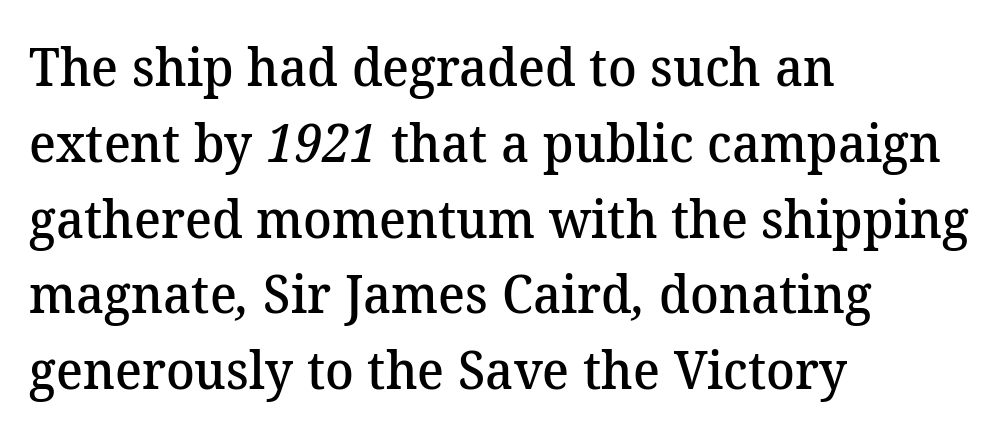
{"serif": "yes", "bold": "semi", "weight": "semibold", "width": "normal", "stroke_contrast": "medium", "x_height": "medium", "monospaced": "no", "underline": "no", "align": "left", "line_spacing": "normal", "line_spacing_ratio": 1.43, "letter_spacing": "normal", "letter_spacing_em": 0.0, "glyph_px": 53}
